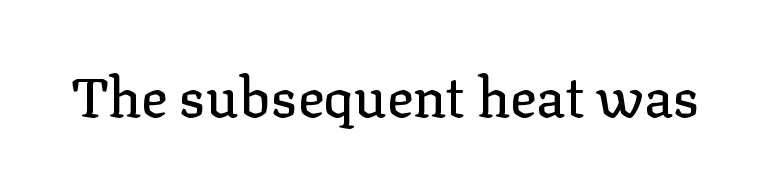
A typesetter would call this proportional, since set widths differ per character. Characters follow at the spacing the type designer built in. The specimen reads as upright at a glance. Quick note: underline off. These lines are composed in type with serifs.
